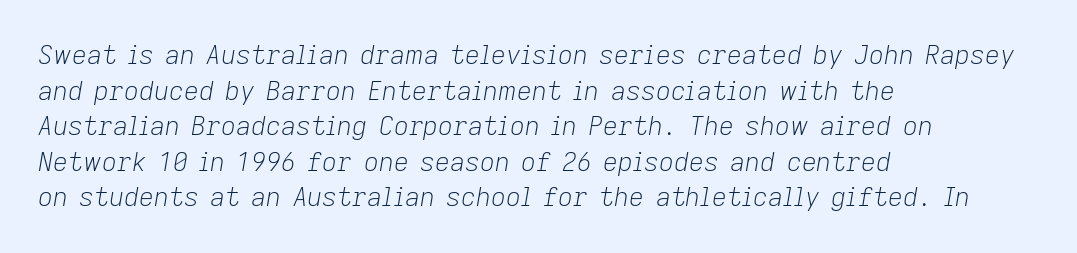
Q: Is the text bold? A: No.
Q: Is the text italic (slanted)? A: Yes, it leans right by about 9 degrees.
Q: Is the text underlined? A: No.
Q: How is the paragraph aligned? A: Left-aligned.
Q: Is the spacing between letters normal or unusually wide? A: Normal.
Q: Is the spacing between lines tight, normal or loose? A: Normal.
